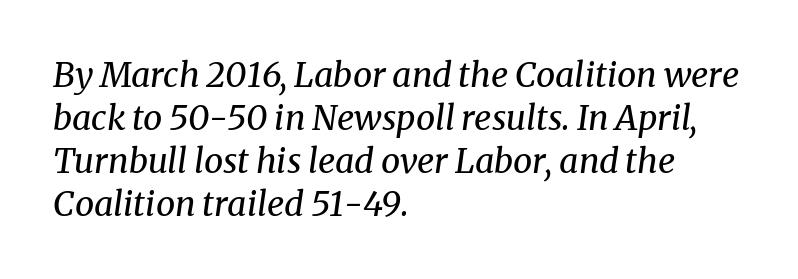
The image shows 34 px regular-weight serif type, italic (leaning right); set left-aligned, normal line spacing (1.26x), normal letter spacing, not underlined; medium stroke contrast and a medium x-height.
